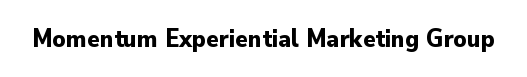
{"italic": "no", "bold": "yes", "underline": "no", "letter_spacing": "normal", "letter_spacing_em": 0.0, "glyph_px": 26}
